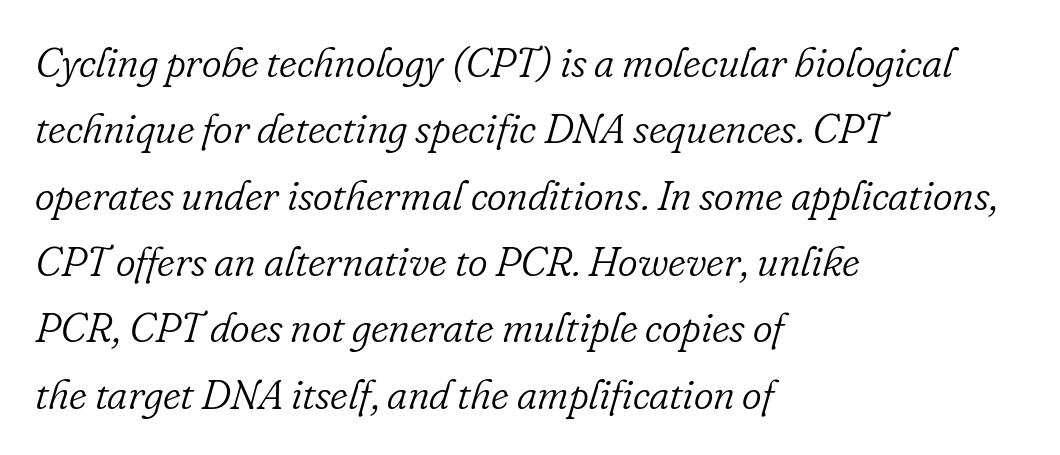
Q: Is the text bold? A: No.
Q: Is the text italic (slanted)? A: Yes, it leans right by about 16 degrees.
Q: Is the typeface a serif or a sans-serif typeface? A: Serif.
Q: Is the text underlined? A: No.
Q: How is the paragraph aligned? A: Left-aligned.
Q: Is the spacing between letters normal or unusually wide? A: Normal.
Q: Is the spacing between lines tight, normal or loose? A: Normal.
Q: Width (condensed, normal, or wide)? A: Normal.
Q: Stroke contrast? A: Low.
Q: x-height? A: Small.
Q: Monospaced? A: No.
